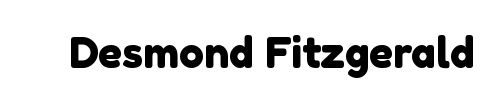
You could call the tracking neutral — neither tight nor loose. Is this a sans? Yes — the strokes have no serifs. Do the characters align in a grid? No, the font is proportional. Bare-footed words on every line.
